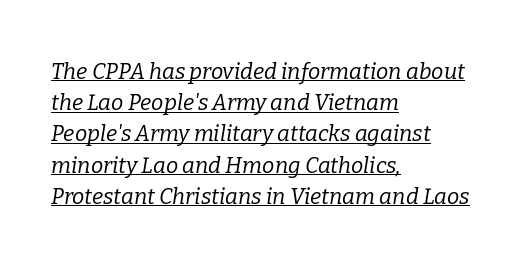
{"italic": "yes", "lean": "right", "slant_degrees": 9, "bold": "no", "underline": "yes", "align": "left", "line_spacing": "normal", "line_spacing_ratio": 1.42, "letter_spacing": "normal", "letter_spacing_em": 0.0, "glyph_px": 22}
